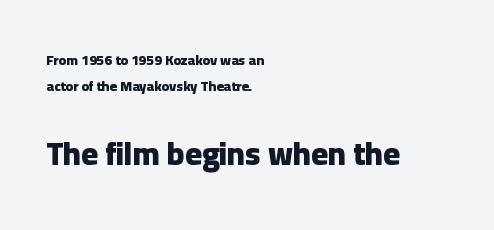
The image shows 32 px heavy sans-serif type, upright; set left-aligned, line spacing 1.83x, normal letter spacing, not underlined; the second (bottom) block is 2.29x larger; low stroke contrast and a medium x-height.
